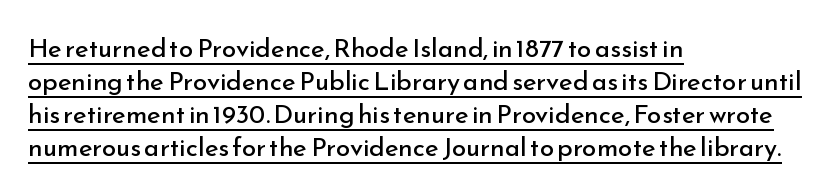
{"italic": "no", "bold": "no", "underline": "yes", "align": "left", "line_spacing": "normal", "line_spacing_ratio": 1.27, "letter_spacing": "normal", "letter_spacing_em": 0.0, "glyph_px": 26}
